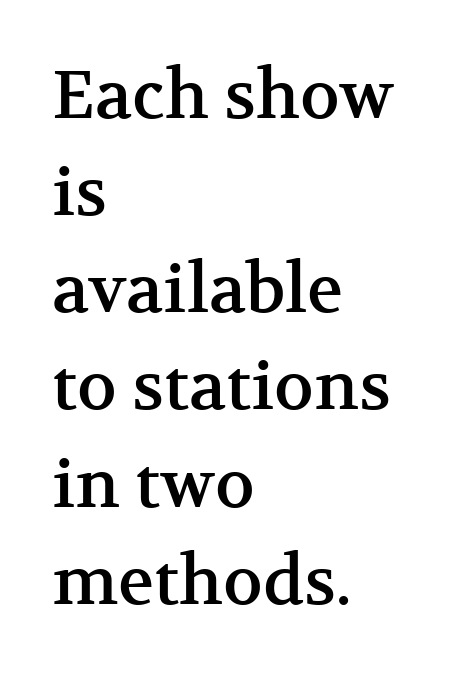
Q: Is the text italic (slanted)? A: No, it is upright.
Q: Is the typeface a serif or a sans-serif typeface? A: Serif.
Q: Is the text underlined? A: No.
Q: How is the paragraph aligned? A: Left-aligned.
Q: Is the spacing between letters normal or unusually wide? A: Normal.
Q: Is the spacing between lines tight, normal or loose? A: Normal.
Q: Width (condensed, normal, or wide)? A: Normal.
Q: Stroke contrast? A: Medium.
Q: x-height? A: Medium.
Q: Monospaced? A: No.
